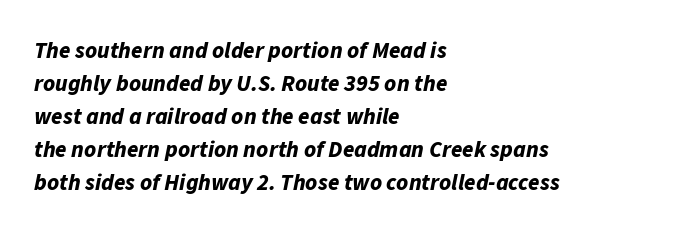
Q: Is the text bold? A: Yes.
Q: Is the text italic (slanted)? A: Yes, it leans right by about 11 degrees.
Q: Is the text underlined? A: No.
Q: How is the paragraph aligned? A: Left-aligned.
Q: Is the spacing between letters normal or unusually wide? A: Normal.
Q: Is the spacing between lines tight, normal or loose? A: Normal.
